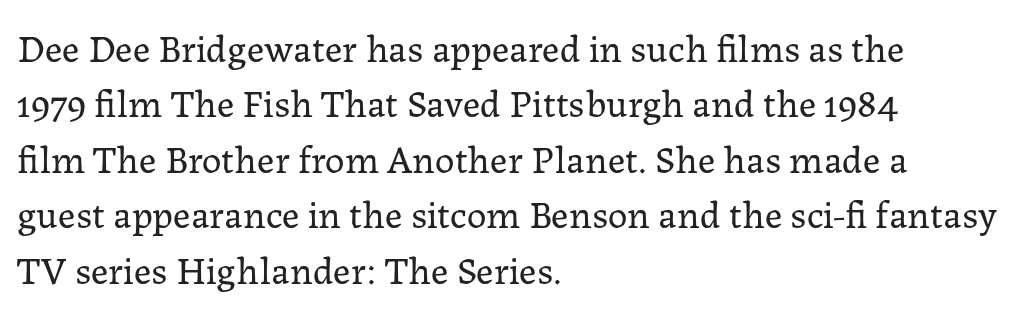
Q: Is the text bold? A: No.
Q: Is the text italic (slanted)? A: No, it is upright.
Q: Is the typeface a serif or a sans-serif typeface? A: Serif.
Q: Is the text underlined? A: No.
Q: How is the paragraph aligned? A: Left-aligned.
Q: Is the spacing between letters normal or unusually wide? A: Normal.
Q: Is the spacing between lines tight, normal or loose? A: Normal.
Q: Width (condensed, normal, or wide)? A: Normal.
Q: Stroke contrast? A: Low.
Q: x-height? A: Medium.
Q: Monospaced? A: No.
